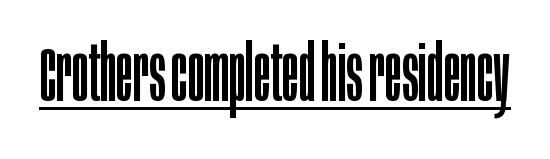
{"serif": "no", "italic": "no", "bold": "no", "weight": "regular", "width": "condensed", "stroke_contrast": "low", "x_height": "large", "monospaced": "no", "underline": "yes", "letter_spacing": "normal", "letter_spacing_em": 0.0, "glyph_px": 77}
